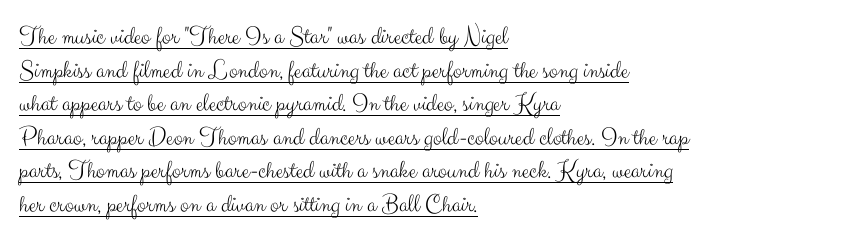
Q: Is the text bold? A: No.
Q: Is the text italic (slanted)? A: Yes.
Q: Is the text underlined? A: Yes.
Q: How is the paragraph aligned? A: Left-aligned.
Q: Is the spacing between letters normal or unusually wide? A: Normal.
Q: Is the spacing between lines tight, normal or loose? A: Normal.
